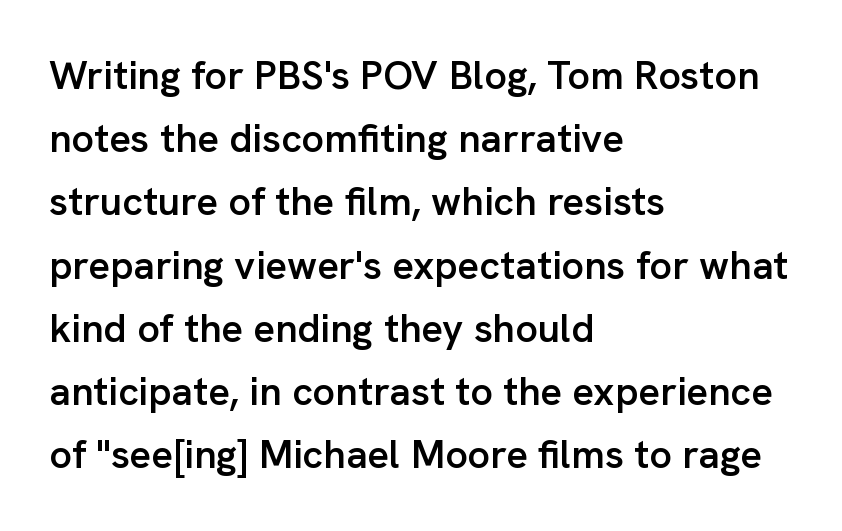
The image shows 40 px semibold sans-serif type, upright; set left-aligned, normal line spacing (1.58x), normal letter spacing, not underlined; low stroke contrast and a medium x-height.
